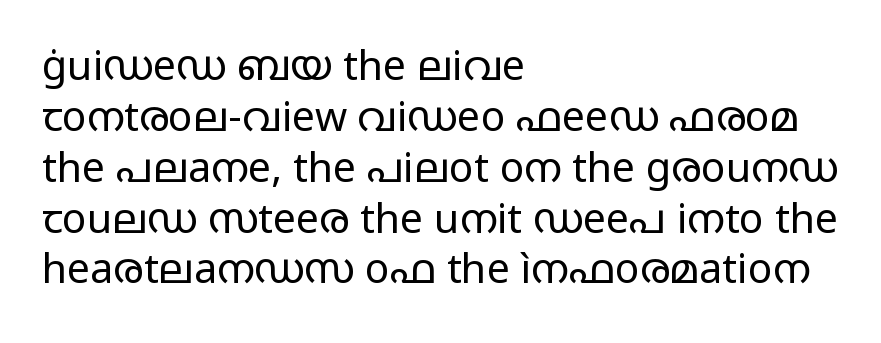
{"serif": "no", "italic": "no", "bold": "no", "weight": "regular", "width": "wide", "stroke_contrast": "low", "x_height": "medium", "monospaced": "no", "underline": "no", "align": "left", "line_spacing_ratio": 1.24, "letter_spacing": "normal", "letter_spacing_em": 0.0, "glyph_px": 41}
